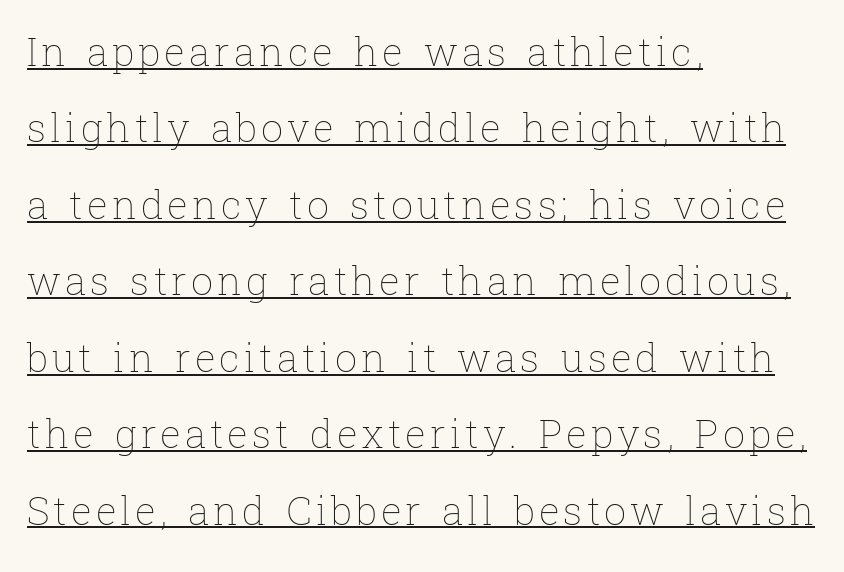
The image shows 39 px thin type, upright; set left-aligned, loose line spacing (1.96x), underlined; low stroke contrast and a medium x-height.
